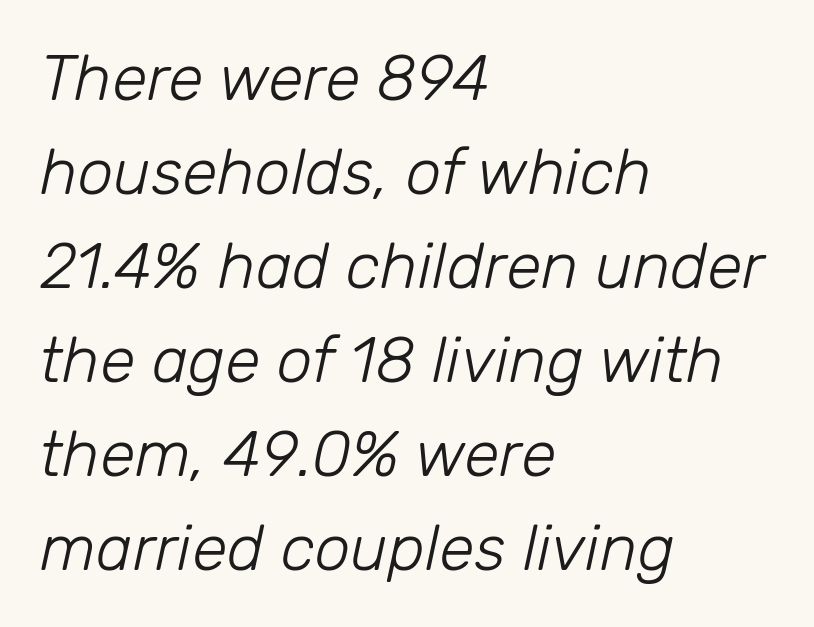
Q: Is the text bold? A: No.
Q: Is the text italic (slanted)? A: Yes, it leans right by about 12 degrees.
Q: Is the text underlined? A: No.
Q: How is the paragraph aligned? A: Left-aligned.
Q: Is the spacing between letters normal or unusually wide? A: Normal.
Q: Is the spacing between lines tight, normal or loose? A: Normal.
Q: Width (condensed, normal, or wide)? A: Normal.
Q: Stroke contrast? A: Low.
Q: x-height? A: Medium.
Q: Monospaced? A: No.
